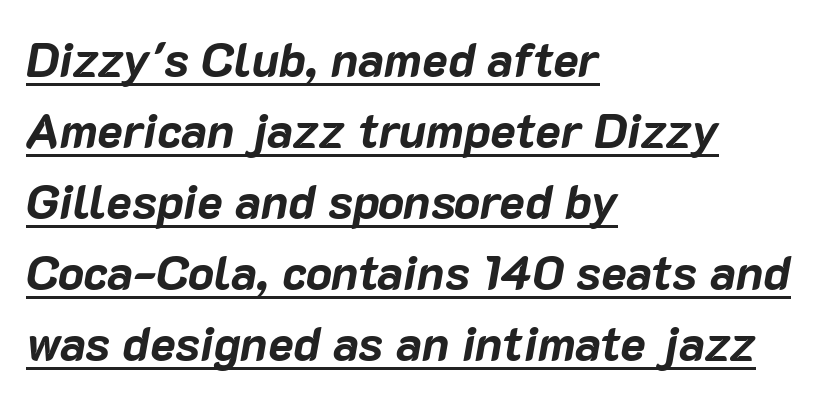
Each letter keeps its own natural width here, so spacing adapts to shape. Students, observe the line beneath the letters — that is underlining. This rendering uses left alignment, leaving the right contour irregular. Italic: yes, the glyphs are oblique.
